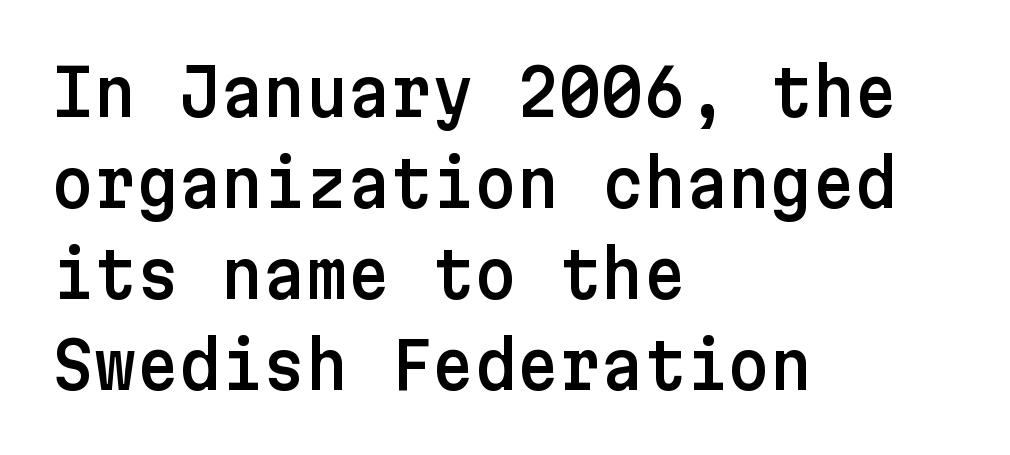
Q: Is the text italic (slanted)? A: No, it is upright.
Q: Is the typeface a serif or a sans-serif typeface? A: Sans-serif.
Q: Is the text underlined? A: No.
Q: How is the paragraph aligned? A: Left-aligned.
Q: Is the spacing between letters normal or unusually wide? A: Normal.
Q: Is the spacing between lines tight, normal or loose? A: Normal.
Q: Width (condensed, normal, or wide)? A: Normal.
Q: Stroke contrast? A: Low.
Q: x-height? A: Medium.
